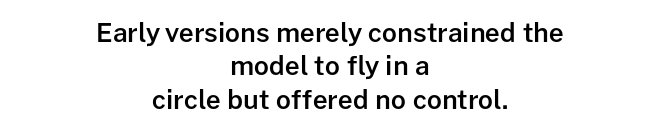
The image shows 26 px text type, upright; set centered, normal line spacing (1.28x), normal letter spacing, not underlined.
